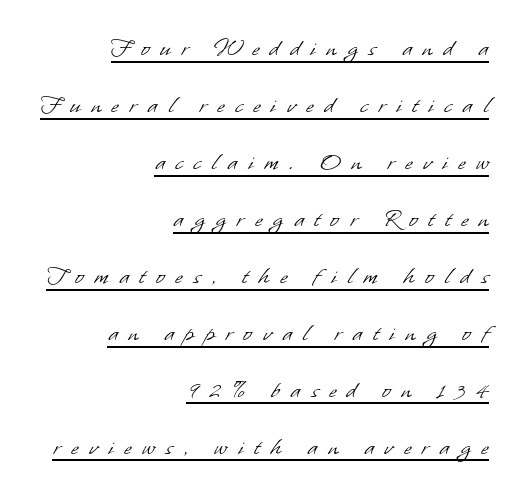
Underline: present. You could fit nearly another row in the gap between these rows. How are the letters spaced? Widely, with obvious added tracking. The paragraph has a hard right edge and a soft left edge. Vertical stems look standard width or narrower in stroke.
